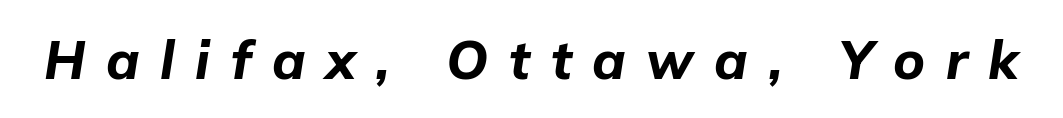
Q: Is the text bold? A: Yes.
Q: Is the text italic (slanted)? A: Yes, it leans right by about 9 degrees.
Q: Is the text underlined? A: No.
Q: Is the spacing between letters normal or unusually wide? A: Unusually wide.
Q: Width (condensed, normal, or wide)? A: Normal.
Q: Stroke contrast? A: Low.
Q: x-height? A: Medium.
Q: Monospaced? A: No.
